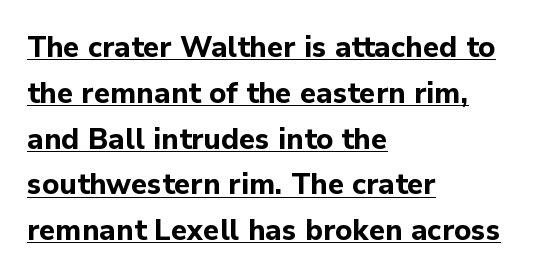
Q: Is the text bold? A: Yes.
Q: Is the text italic (slanted)? A: No, it is upright.
Q: Is the typeface a serif or a sans-serif typeface? A: Sans-serif.
Q: Is the text underlined? A: Yes.
Q: How is the paragraph aligned? A: Left-aligned.
Q: Is the spacing between letters normal or unusually wide? A: Normal.
Q: Is the spacing between lines tight, normal or loose? A: Normal.
Q: Width (condensed, normal, or wide)? A: Normal.
Q: Stroke contrast? A: Low.
Q: x-height? A: Medium.
Q: Monospaced? A: No.
